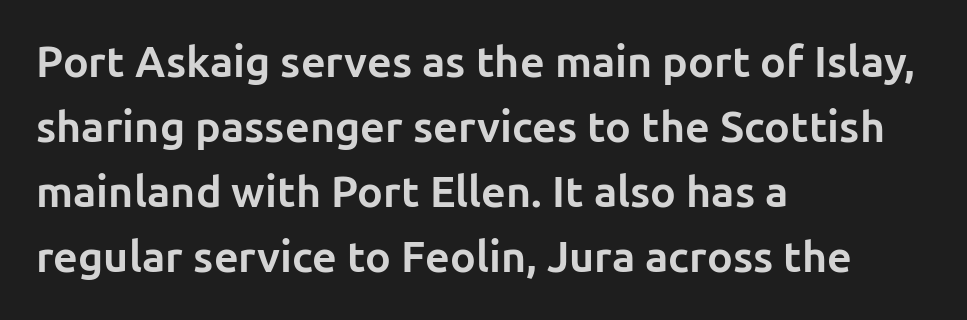
A clean baseline with only descenders dipping below it. Compared with typical body copy, the letter spacing here is the same. I'd describe the lettering as bold — thick and assertive. Horizontal bands of white between lines are of average thickness. One-word summary of the alignment: left. It's the straight-up-and-down kind of type.
